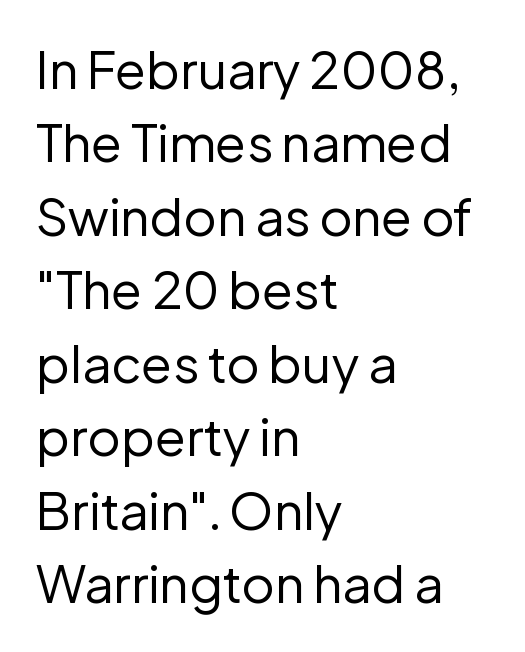
{"serif": "no", "italic": "no", "bold": "no", "weight": "regular", "width": "normal", "stroke_contrast": "low", "x_height": "medium", "monospaced": "no", "underline": "no", "align": "left", "line_spacing": "normal", "line_spacing_ratio": 1.44, "letter_spacing": "normal", "letter_spacing_em": 0.0, "glyph_px": 51}
